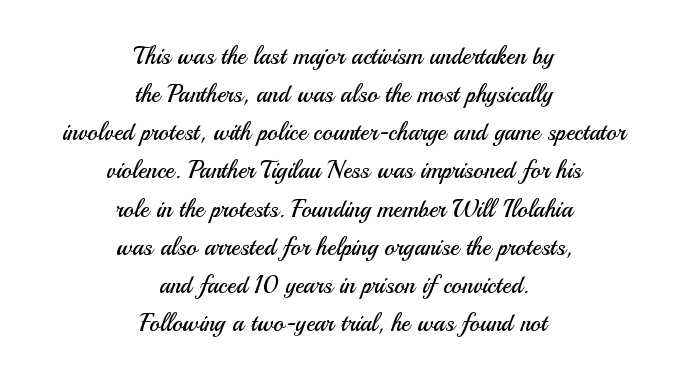
These lines keep a tight, regular rhythm from letter to letter. Bold? No — there's no thickening of the strokes. Horizontal bands of white between lines are of average thickness. Only glyphs here, with clear space below each row. Short and long lines alike share a common midpoint.
